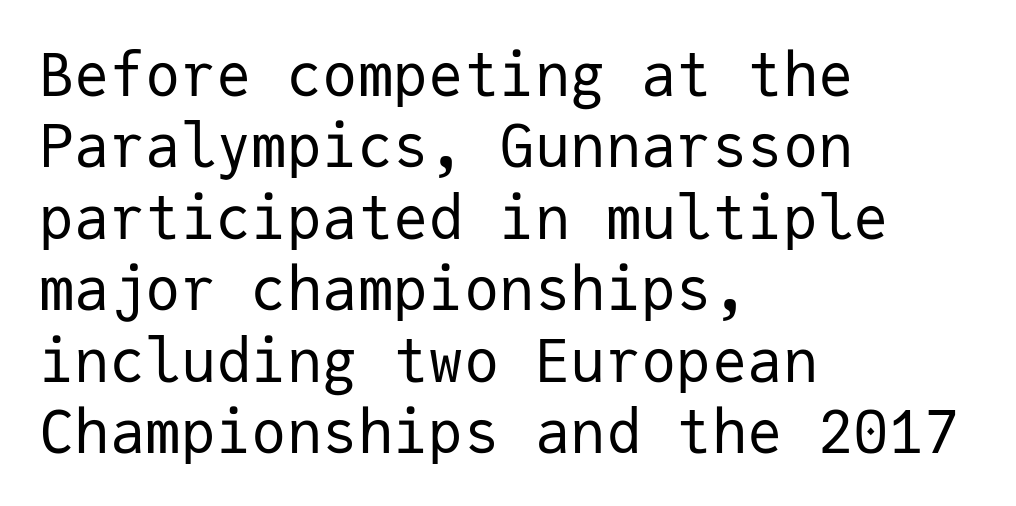
{"serif": "no", "italic": "no", "bold": "no", "weight": "regular", "width": "normal", "stroke_contrast": "low", "x_height": "medium", "monospaced": "yes", "underline": "no", "align": "left", "line_spacing_ratio": 1.21, "letter_spacing": "normal", "letter_spacing_em": 0.0, "glyph_px": 59}
